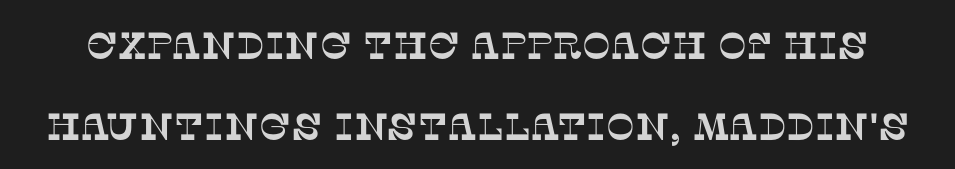
Q: Is the typeface a serif or a sans-serif typeface? A: Serif.
Q: Is the text underlined? A: No.
Q: Is the spacing between letters normal or unusually wide? A: Normal.
Q: Is the spacing between lines tight, normal or loose? A: Loose.
Q: Width (condensed, normal, or wide)? A: Normal.
Q: Stroke contrast? A: Low.
Q: x-height? A: Large.
Q: Monospaced? A: No.
